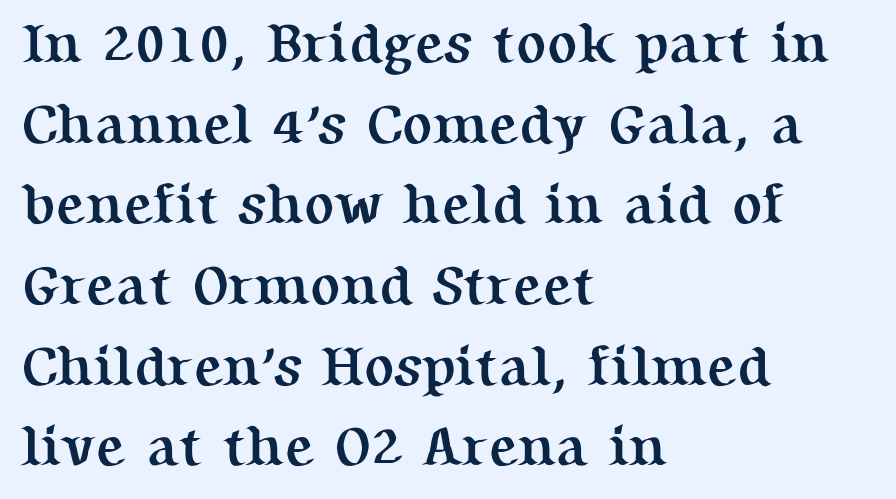
{"serif": "yes", "italic": "no", "bold": "yes", "weight": "semibold", "width": "normal", "stroke_contrast": "medium", "x_height": "medium", "monospaced": "no", "underline": "no", "align": "left", "line_spacing": "normal", "line_spacing_ratio": 1.44, "letter_spacing": "normal", "letter_spacing_em": 0.0, "glyph_px": 56}
